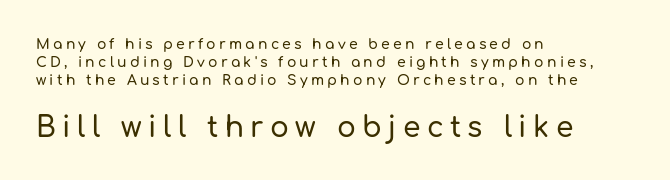
The gap between lines stays unmarked. The line-height multiplier appears to be the usual default. Character size in the trailing block exceeds that of the leading block. This is roman type, the default non-slanted kind. Someone cranked the tracking dial way up on this one.
